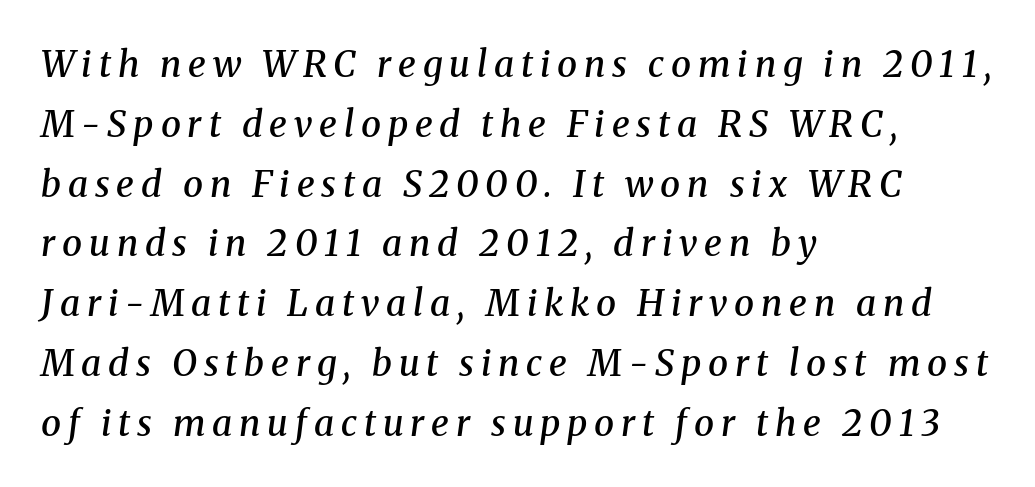
{"serif": "yes", "italic": "yes", "lean": "right", "slant_degrees": 8, "bold": "semi", "weight": "semibold", "width": "normal", "stroke_contrast": "medium", "x_height": "medium", "monospaced": "no", "underline": "no", "align": "left", "line_spacing": "normal", "line_spacing_ratio": 1.66, "glyph_px": 36}
